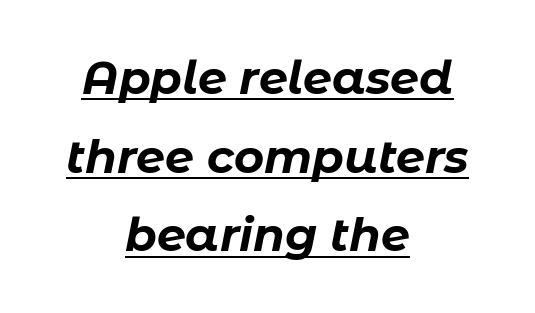
The image shows 46 px bold type, italic (leaning right); set centered, line spacing 1.71x, normal letter spacing, underlined; low stroke contrast and a medium x-height.
